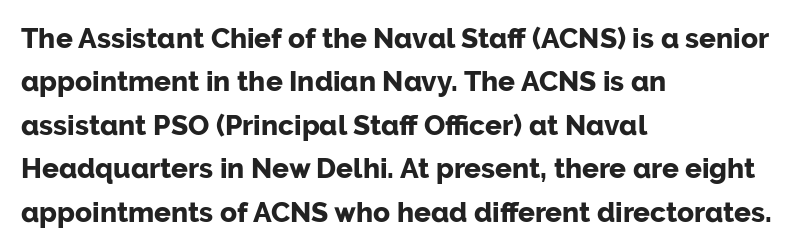
This sample uses plain, unmodified letter spacing. Pretty heavy lettering here — definitely bold. Descenders are the only things crossing below the line. I'd call this a sans setting — the letters go barefoot. Characters remain perfectly vertical along every line. Horizontally, the lines are justified to the leading edge only.
